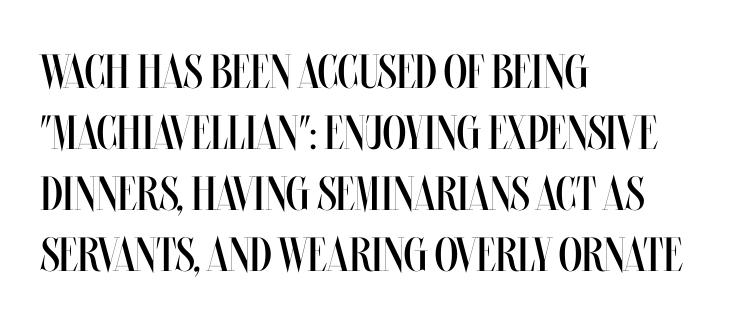
The image shows 48 px regular-weight, condensed type, upright; set left-aligned, normal line spacing (1.27x), normal letter spacing, not underlined; medium stroke contrast and a large x-height.
